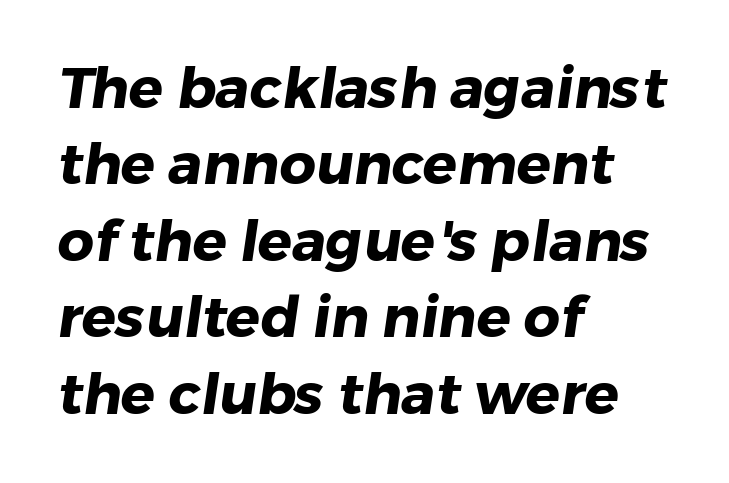
Q: Is the text bold? A: Yes.
Q: Is the typeface a serif or a sans-serif typeface? A: Sans-serif.
Q: Is the text underlined? A: No.
Q: How is the paragraph aligned? A: Left-aligned.
Q: Is the spacing between letters normal or unusually wide? A: Normal.
Q: Is the spacing between lines tight, normal or loose? A: Normal.
Q: Width (condensed, normal, or wide)? A: Normal.
Q: Stroke contrast? A: Low.
Q: x-height? A: Medium.
Q: Monospaced? A: No.
